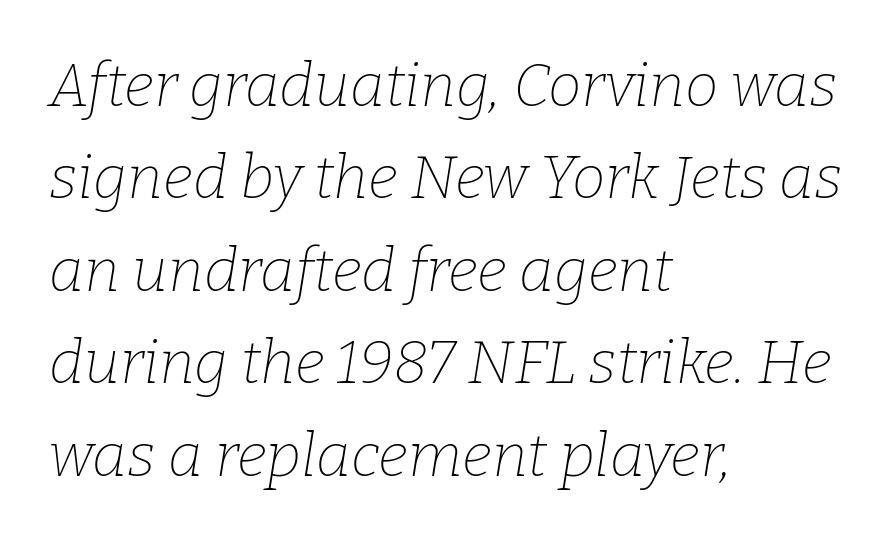
Q: Is the text bold? A: No.
Q: Is the text italic (slanted)? A: Yes, it leans right by about 9 degrees.
Q: Is the typeface a serif or a sans-serif typeface? A: Serif.
Q: Is the text underlined? A: No.
Q: How is the paragraph aligned? A: Left-aligned.
Q: Is the spacing between letters normal or unusually wide? A: Normal.
Q: Is the spacing between lines tight, normal or loose? A: Normal.
Q: Width (condensed, normal, or wide)? A: Normal.
Q: Stroke contrast? A: Low.
Q: x-height? A: Medium.
Q: Monospaced? A: No.
